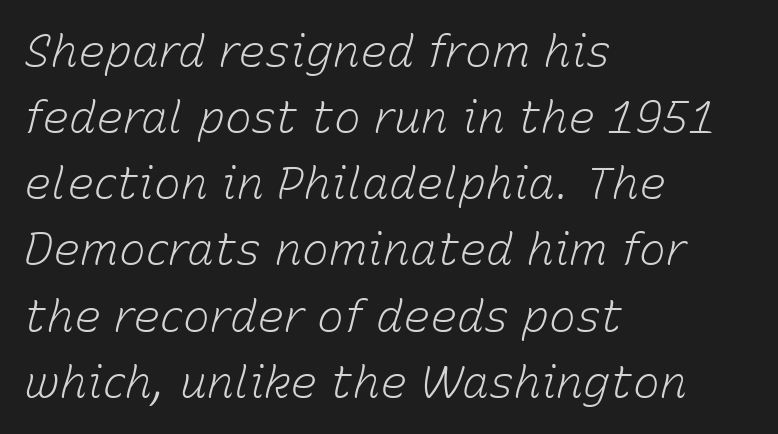
Do the characters align in a grid? No, the font is proportional. The line-height multiplier appears to be the usual default. Words appear dense and cohesive because spacing is normal. Tall strokes in this sample are angled rather than plumb. Lines of text with bare space underneath. Stem width sits at or under what a default text font uses.
